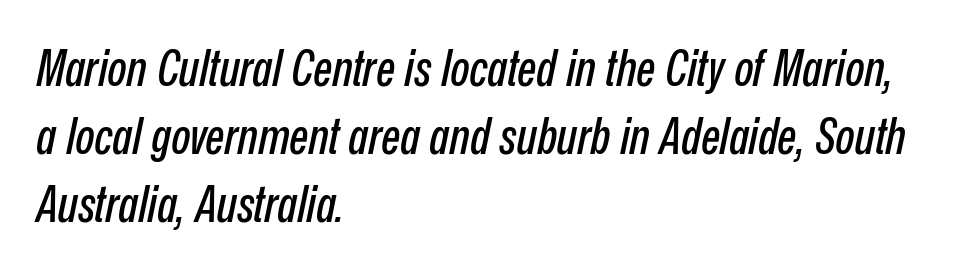
{"italic": "yes", "lean": "right", "slant_degrees": 12, "width": "condensed", "stroke_contrast": "low", "x_height": "medium", "monospaced": "no", "underline": "no", "align": "left", "line_spacing": "normal", "line_spacing_ratio": 1.36, "letter_spacing": "normal", "letter_spacing_em": 0.0, "glyph_px": 50}
